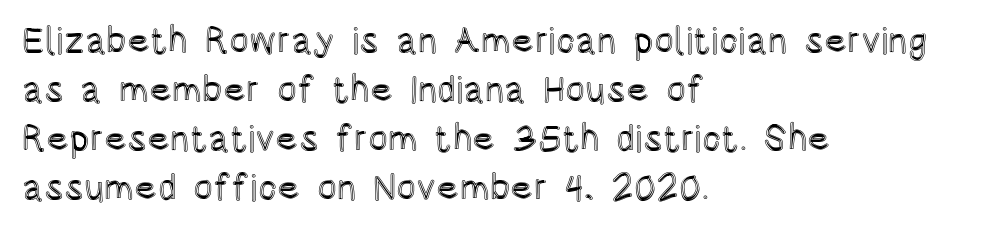
The image shows 37 px condensed type, upright; set left-aligned, normal line spacing (1.32x), normal letter spacing, not underlined; a large x-height.
